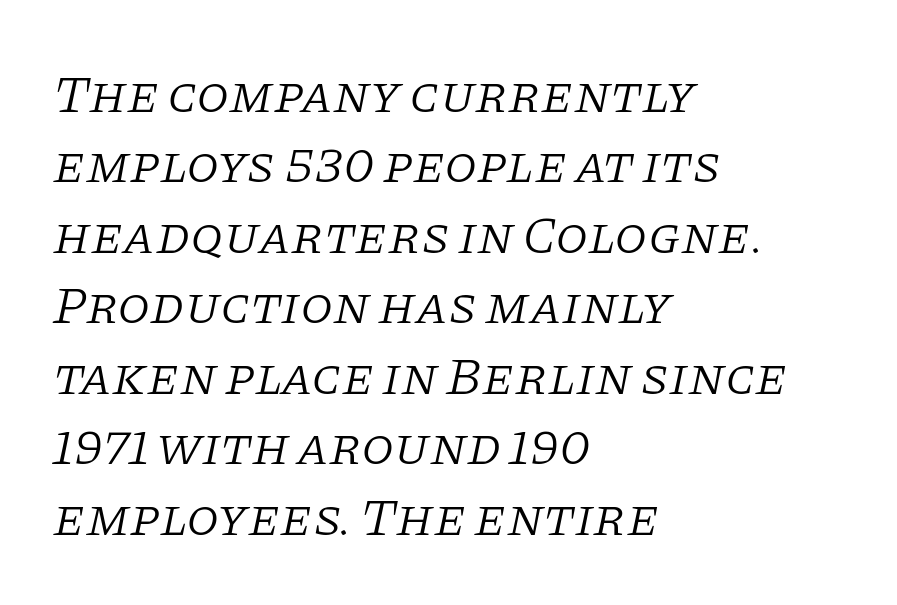
Q: Is the text bold? A: No.
Q: Is the text italic (slanted)? A: Yes, it leans right by about 11 degrees.
Q: Is the typeface a serif or a sans-serif typeface? A: Serif.
Q: Is the text underlined? A: No.
Q: How is the paragraph aligned? A: Left-aligned.
Q: Is the spacing between letters normal or unusually wide? A: Normal.
Q: Is the spacing between lines tight, normal or loose? A: Normal.
Q: Width (condensed, normal, or wide)? A: Normal.
Q: Stroke contrast? A: Low.
Q: x-height? A: Large.
Q: Monospaced? A: No.
